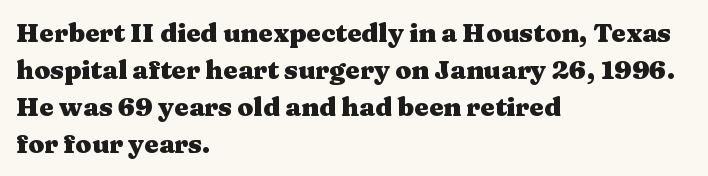
Q: Is the text bold? A: Yes.
Q: Is the text italic (slanted)? A: No, it is upright.
Q: Is the text underlined? A: No.
Q: How is the paragraph aligned? A: Left-aligned.
Q: Is the spacing between letters normal or unusually wide? A: Normal.
Q: Is the spacing between lines tight, normal or loose? A: Normal.
